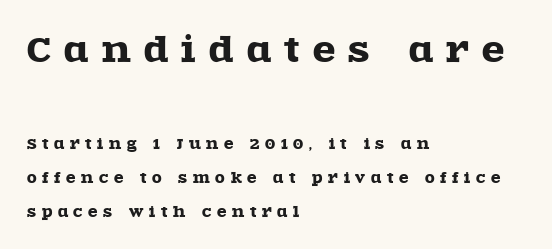
Upright lettering throughout. Reading down the column, the eye jumps a long way to each next line. The tracking reads as deliberately expanded to a designer's eye. The letters advance in unequal steps, a hallmark of proportional type. The glyphs in this specimen are seriffed.
